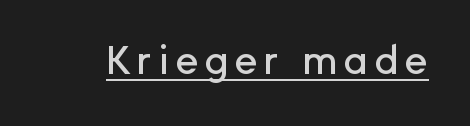
{"serif": "no", "italic": "no", "width": "normal", "stroke_contrast": "low", "x_height": "medium", "monospaced": "no", "underline": "yes", "glyph_px": 39}
